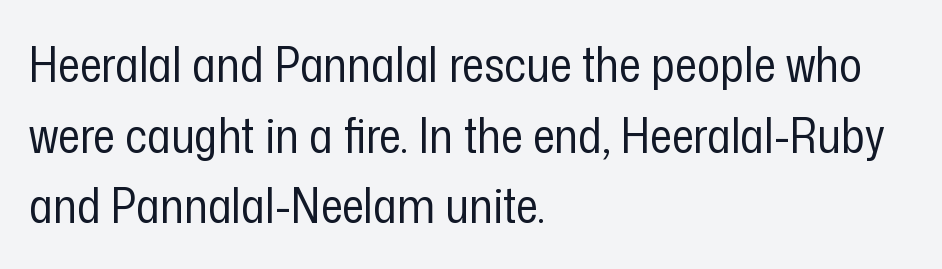
The image shows 48 px regular-weight, condensed sans-serif type, upright; set left-aligned, normal line spacing (1.47x), normal letter spacing, not underlined; low stroke contrast and a medium x-height.
